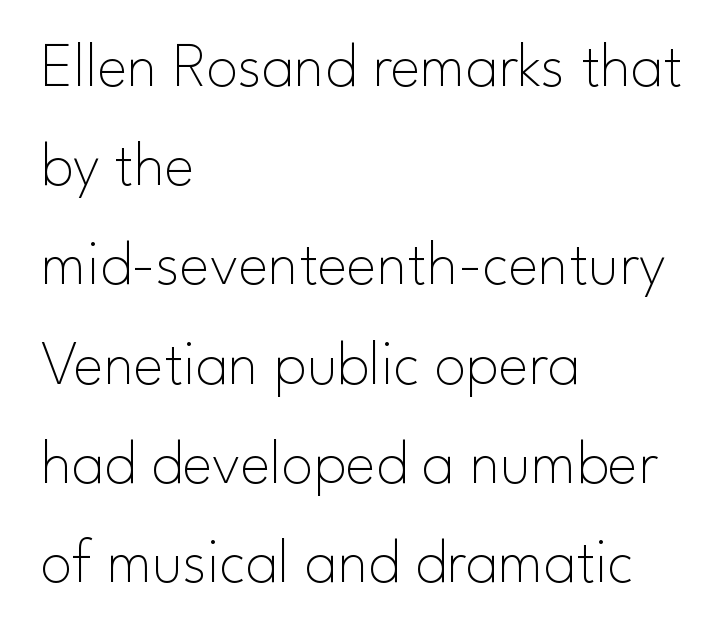
{"serif": "no", "italic": "no", "bold": "no", "weight": "thin", "width": "normal", "stroke_contrast": "low", "x_height": "small", "monospaced": "no", "underline": "no", "align": "left", "line_spacing": "normal", "line_spacing_ratio": 1.55, "letter_spacing": "normal", "letter_spacing_em": 0.0, "glyph_px": 64}
